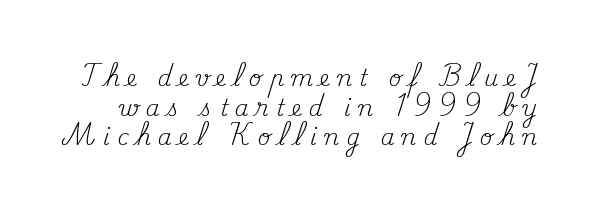
The string is rendered with underlining switched off. These lines sit exactly where default settings would place them. The letters look calm and open, with moderate or lighter stems.
